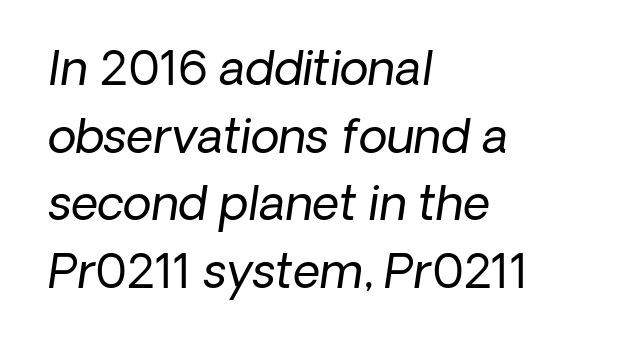
The image shows 47 px regular-weight type, italic (leaning right); set left-aligned, normal line spacing (1.44x), normal letter spacing, not underlined; low stroke contrast and a medium x-height.
